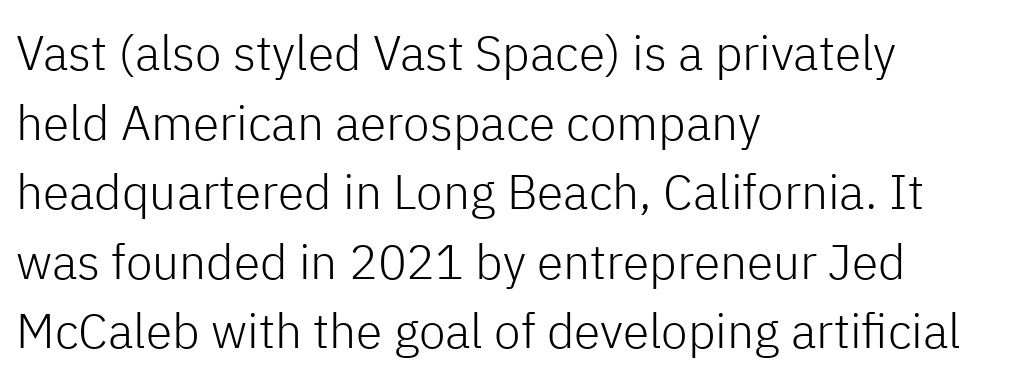
Honestly, there is no underline to notice here at all. Short and long lines alike share a common starting point at left. This sample uses an upright cut, with every glyph sitting square on the baseline. Students, note that the glyphs here touch the page at normal intervals.
